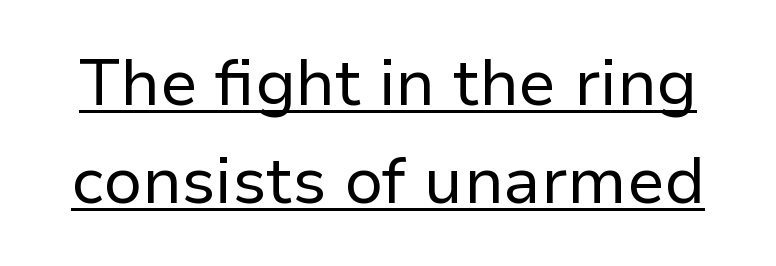
{"serif": "no", "italic": "no", "bold": "no", "weight": "regular", "width": "normal", "stroke_contrast": "low", "x_height": "medium", "monospaced": "no", "underline": "yes", "line_spacing": "normal", "line_spacing_ratio": 1.51, "letter_spacing": "normal", "letter_spacing_em": 0.0, "glyph_px": 65}
